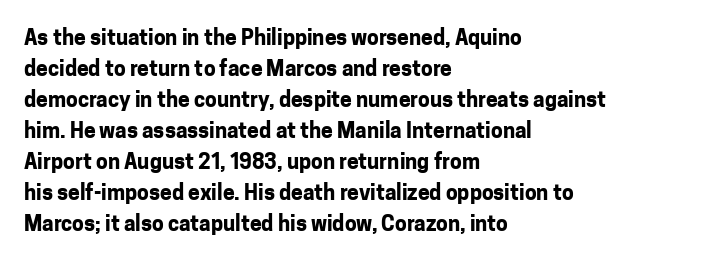
Q: Is the text bold? A: Yes.
Q: Is the text italic (slanted)? A: No, it is upright.
Q: Is the text underlined? A: No.
Q: How is the paragraph aligned? A: Left-aligned.
Q: Is the spacing between letters normal or unusually wide? A: Normal.
Q: Is the spacing between lines tight, normal or loose? A: Normal.
